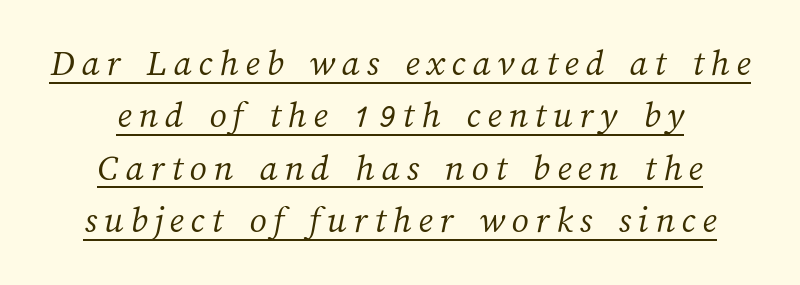
Q: Is the text bold? A: No.
Q: Is the text underlined? A: Yes.
Q: Is the spacing between lines tight, normal or loose? A: Normal.
Q: Width (condensed, normal, or wide)? A: Normal.
Q: Stroke contrast? A: Medium.
Q: x-height? A: Medium.
Q: Monospaced? A: No.
